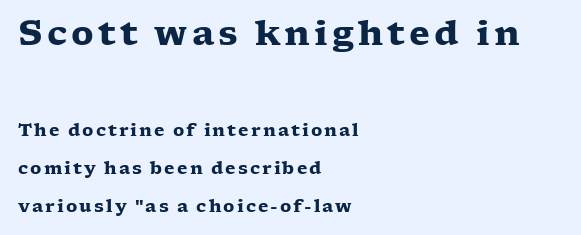
The image shows 34 px heavy, wide serif type, upright; set left-aligned, loose line spacing (2.25x), not underlined; the first (top) block is 2.0x larger; low stroke contrast and a medium x-height.
